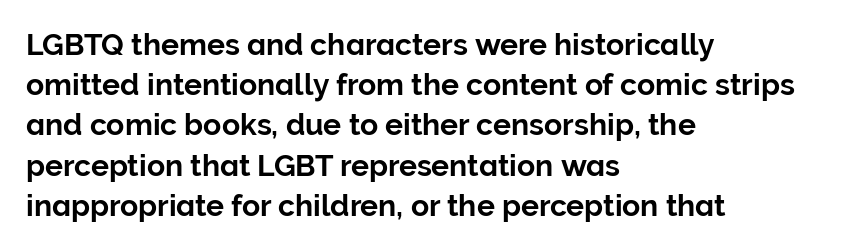
A typesetter would mark this as roman, not italic. The ragged edge is on the right, which tells us the setting is flush left. The lines sit at an ordinary, default distance from one another. The face used here is a sans, in the tradition of grotesques and geometrics.
